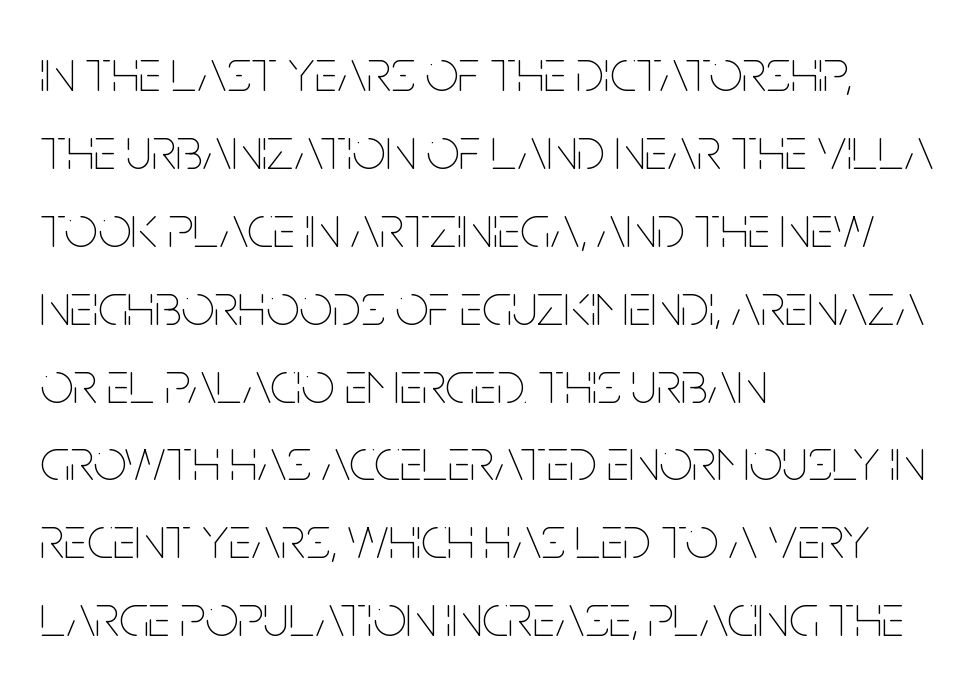
Honestly, the letter spacing is just normal — you wouldn't notice it. The rag falls on the right side of this text block. Caption: face not bold, strokes unweighted. No word sits above an underline. Quick note: not italic, upright.
